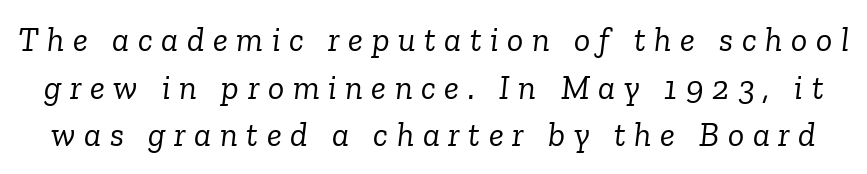
Q: Is the text bold? A: No.
Q: Is the text italic (slanted)? A: Yes, it leans right by about 6 degrees.
Q: Is the typeface a serif or a sans-serif typeface? A: Serif.
Q: Is the text underlined? A: No.
Q: Is the spacing between letters normal or unusually wide? A: Unusually wide.
Q: Is the spacing between lines tight, normal or loose? A: Normal.
Q: Width (condensed, normal, or wide)? A: Normal.
Q: Stroke contrast? A: Low.
Q: x-height? A: Medium.
Q: Monospaced? A: No.
